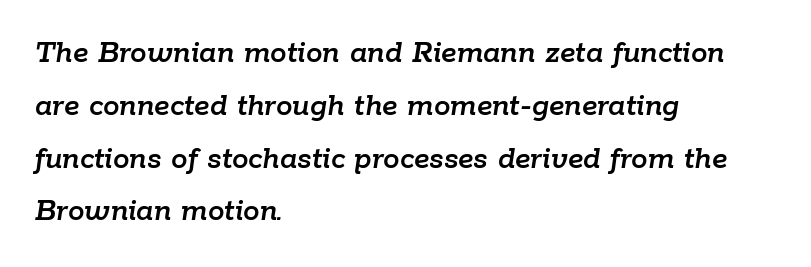
{"italic": "yes", "lean": "right", "slant_degrees": 9, "width": "normal", "stroke_contrast": "low", "x_height": "medium", "monospaced": "no", "underline": "no", "align": "left", "line_spacing": "normal", "line_spacing_ratio": 1.6, "letter_spacing": "normal", "letter_spacing_em": 0.0, "glyph_px": 33}
